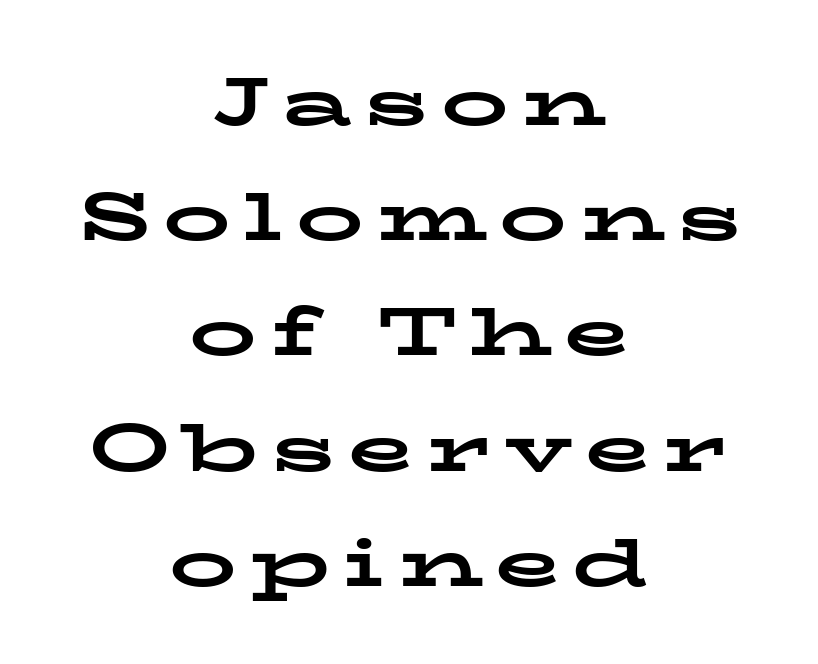
{"serif": "yes", "italic": "no", "bold": "yes", "weight": "bold", "width": "wide", "stroke_contrast": "low", "x_height": "medium", "monospaced": "no", "underline": "no", "align": "center", "line_spacing_ratio": 1.72, "glyph_px": 67}
